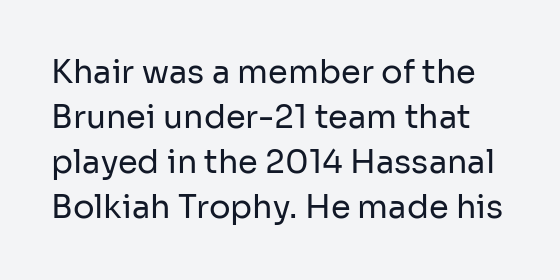
Q: Is the text bold? A: No.
Q: Is the text italic (slanted)? A: No, it is upright.
Q: Is the typeface a serif or a sans-serif typeface? A: Sans-serif.
Q: Is the text underlined? A: No.
Q: Is the spacing between letters normal or unusually wide? A: Normal.
Q: Is the spacing between lines tight, normal or loose? A: Normal.
Q: Width (condensed, normal, or wide)? A: Normal.
Q: Stroke contrast? A: Low.
Q: x-height? A: Medium.
Q: Monospaced? A: No.
